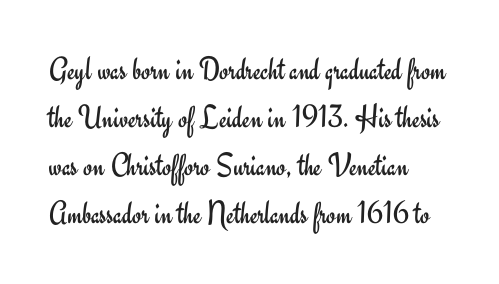
Is there much room between lines? A standard amount, neither cramped nor airy. Honestly, the letter spacing is just normal — you wouldn't notice it. The typesetter chose a ragged-right arrangement here. Varying glyph widths throughout — classic text-font behaviour. Look at the bottom of the vertical strokes: they stop flat, with no serifs.
